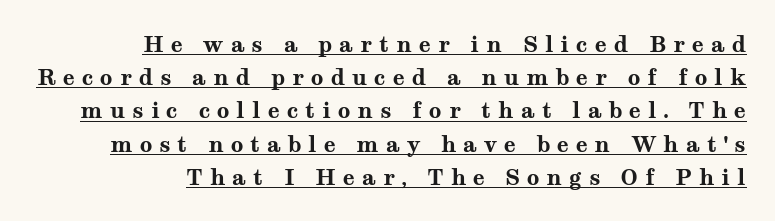
Q: Is the text bold? A: Yes.
Q: Is the text italic (slanted)? A: No, it is upright.
Q: Is the text underlined? A: Yes.
Q: How is the paragraph aligned? A: Right-aligned.
Q: Is the spacing between letters normal or unusually wide? A: Unusually wide.
Q: Is the spacing between lines tight, normal or loose? A: Normal.
